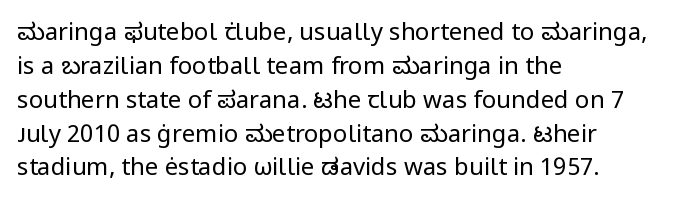
{"italic": "no", "bold": "no", "underline": "no", "align": "left", "line_spacing": "normal", "line_spacing_ratio": 1.41, "letter_spacing": "normal", "letter_spacing_em": 0.0, "glyph_px": 24}
